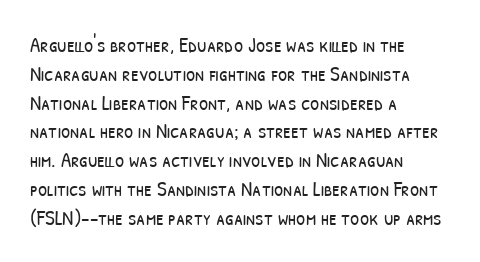
Q: Is the text bold? A: No.
Q: Is the text underlined? A: No.
Q: How is the paragraph aligned? A: Left-aligned.
Q: Is the spacing between letters normal or unusually wide? A: Normal.
Q: Is the spacing between lines tight, normal or loose? A: Normal.
